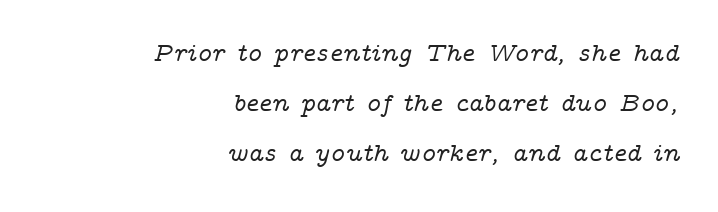
The image shows 26 px text type, italic (leaning right); set right-aligned, loose line spacing (1.93x), normal letter spacing, not underlined.
